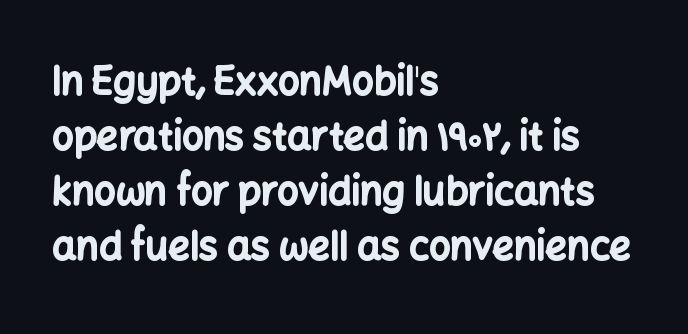
Rendered with straight, roman letterforms. Alignment: flush left. Check under the words: just untouched page. Looks like regular typesetting: each glyph gets only the width it needs. How are the letters spaced? Ordinarily, with no added tracking. The vertical gap from one line to the next is medium.
